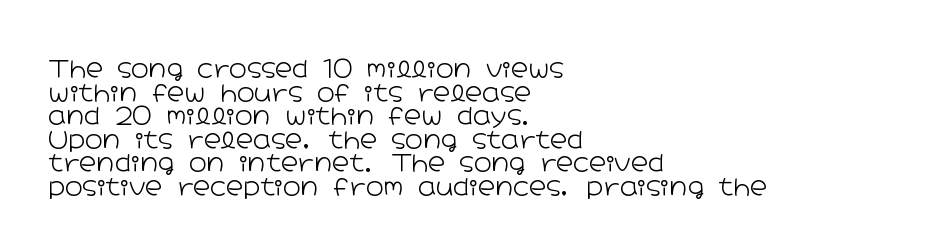
{"italic": "no", "bold": "no", "underline": "no", "align": "left", "line_spacing": "tight", "line_spacing_ratio": 0.98, "letter_spacing": "normal", "letter_spacing_em": 0.0, "glyph_px": 24}
